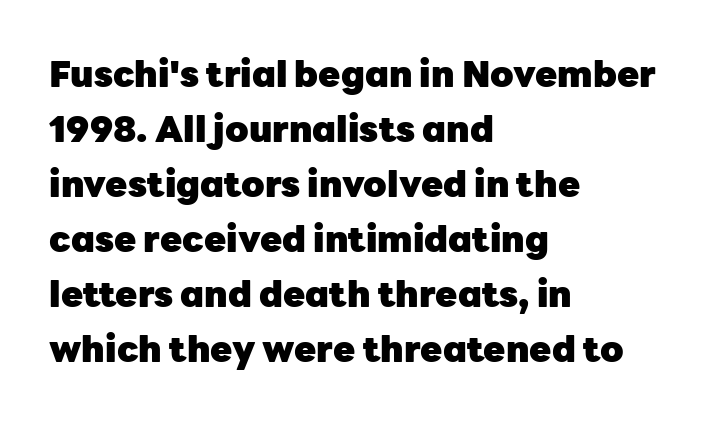
It's the straight-up-and-down kind of type. The rag falls on the right side of this text block. The passage shown stacks its lines at a standard gap. Varying glyph widths throughout — classic text-font behaviour. Letterform terminals end flat and unadorned throughout the passage. The face used here is rendered with its standard letterfit.
